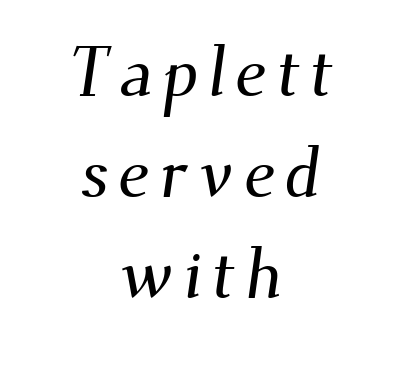
Q: Is the typeface a serif or a sans-serif typeface? A: Serif.
Q: Is the text underlined? A: No.
Q: How is the paragraph aligned? A: Centered.
Q: Is the spacing between lines tight, normal or loose? A: Normal.
Q: Width (condensed, normal, or wide)? A: Normal.
Q: Stroke contrast? A: Medium.
Q: x-height? A: Small.
Q: Monospaced? A: No.
